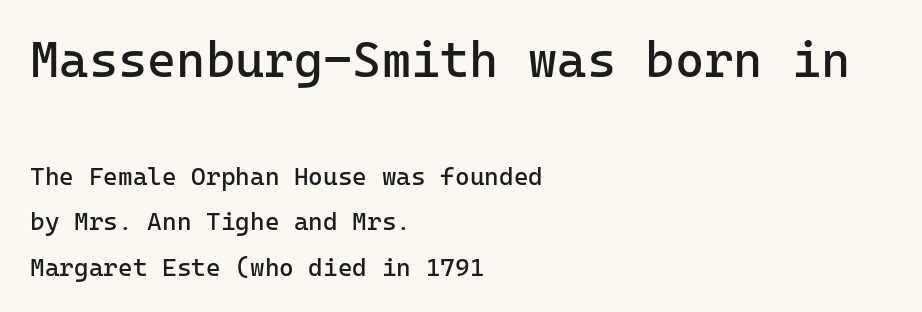
The image shows 50 px regular-weight sans-serif type, upright; set left-aligned, line spacing 1.82x, normal letter spacing, not underlined; the first (top) block is 2.0x larger; low stroke contrast and a medium x-height.
